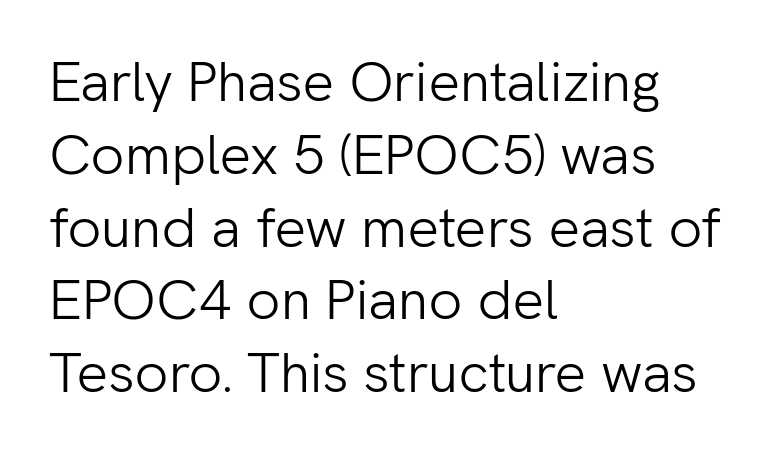
{"serif": "no", "italic": "no", "bold": "no", "weight": "light", "width": "normal", "stroke_contrast": "low", "x_height": "medium", "monospaced": "no", "underline": "no", "align": "left", "line_spacing": "normal", "line_spacing_ratio": 1.3, "letter_spacing": "normal", "letter_spacing_em": 0.0, "glyph_px": 56}
